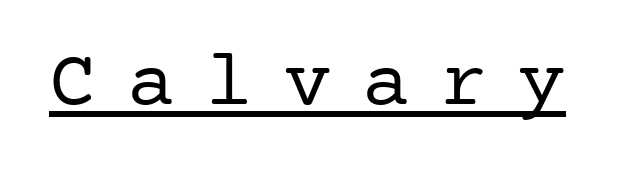
The image shows 79 px regular-weight serif type, upright; set unusually wide letter spacing (+0.39 em), underlined; low stroke contrast and a medium x-height.
